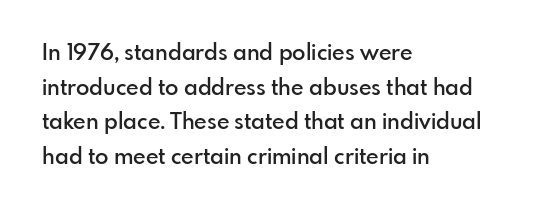
The image shows 22 px text type, upright; set left-aligned, normal line spacing (1.57x), normal letter spacing, not underlined.
